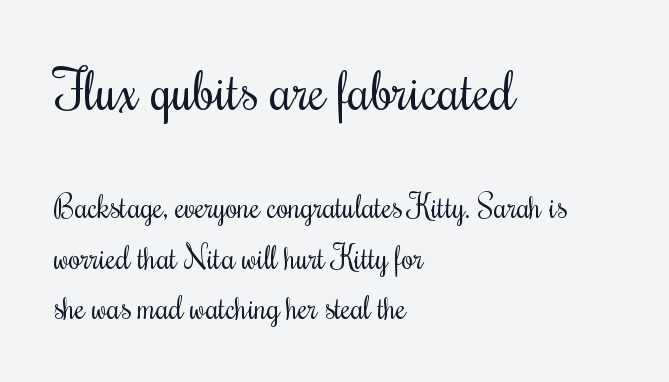
One glance says typical: line gaps are just what's usual. How are the letters spaced? Ordinarily, with no added tracking. Each letter's strokes conclude with small projecting serifs. The earlier block is typeset at a bigger size than the later block.
